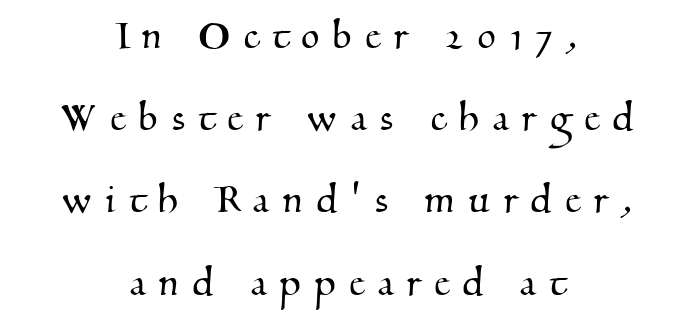
The image shows 47 px serif type; set centered, line spacing 1.75x, unusually wide letter spacing (+0.3 em), not underlined; medium stroke contrast and a small x-height.
